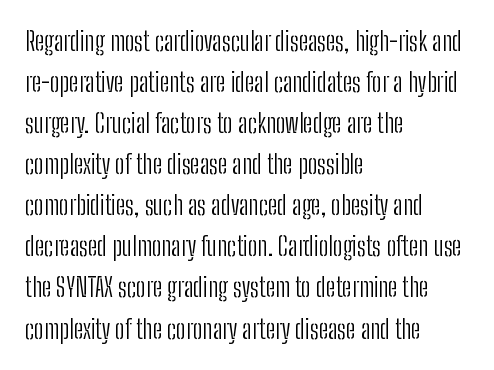
The words here are not underlined. Unbolded letterforms with no extra heft. Quick note: interline space is typical. These lines stack with their left ends in a neat column. Ordinary non-slanted type is in use. Here the glyphs are tracked normally, forming tight word shapes.
